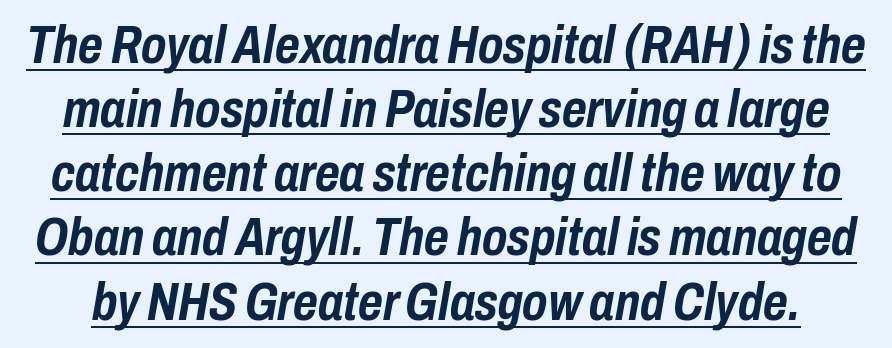
Look at the tracking — it's just the regular setting, nothing added. Look at the stroke-to-counter ratio: heavy, a bold. Looks like regular typesetting: each glyph gets only the width it needs. A rule runs beneath these lines of type.
